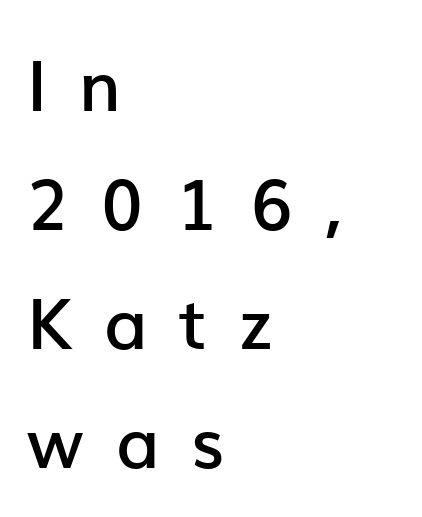
Q: Is the text bold? A: Semi-bold.
Q: Is the text italic (slanted)? A: No, it is upright.
Q: Is the typeface a serif or a sans-serif typeface? A: Sans-serif.
Q: Is the text underlined? A: No.
Q: How is the paragraph aligned? A: Left-aligned.
Q: Is the spacing between letters normal or unusually wide? A: Unusually wide.
Q: Is the spacing between lines tight, normal or loose? A: Normal.
Q: Width (condensed, normal, or wide)? A: Normal.
Q: Stroke contrast? A: Low.
Q: x-height? A: Medium.
Q: Monospaced? A: No.
